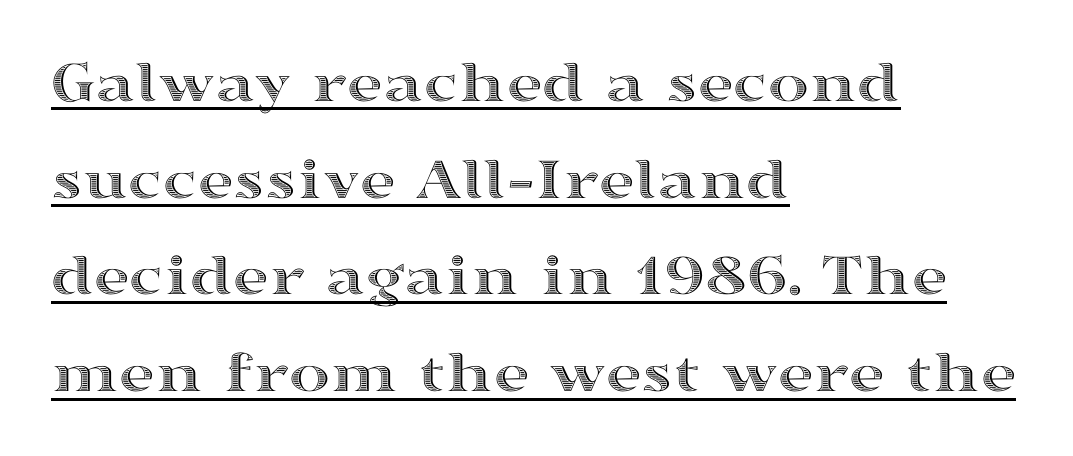
Q: Is the text italic (slanted)? A: No, it is upright.
Q: Is the text underlined? A: Yes.
Q: How is the paragraph aligned? A: Left-aligned.
Q: Is the spacing between letters normal or unusually wide? A: Normal.
Q: Is the spacing between lines tight, normal or loose? A: Normal.
Q: Width (condensed, normal, or wide)? A: Wide.
Q: x-height? A: Medium.
Q: Monospaced? A: No.
